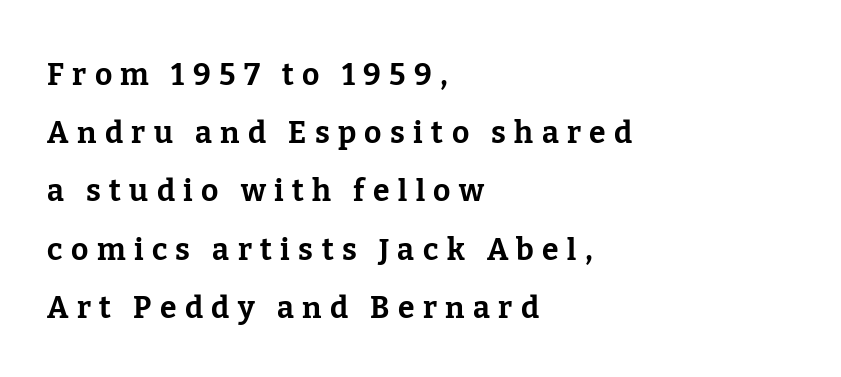
Q: Is the text bold? A: Yes.
Q: Is the text italic (slanted)? A: No, it is upright.
Q: Is the typeface a serif or a sans-serif typeface? A: Serif.
Q: Is the text underlined? A: No.
Q: How is the paragraph aligned? A: Left-aligned.
Q: Is the spacing between letters normal or unusually wide? A: Unusually wide.
Q: Is the spacing between lines tight, normal or loose? A: Loose.
Q: Width (condensed, normal, or wide)? A: Normal.
Q: Stroke contrast? A: Low.
Q: x-height? A: Medium.
Q: Monospaced? A: No.
